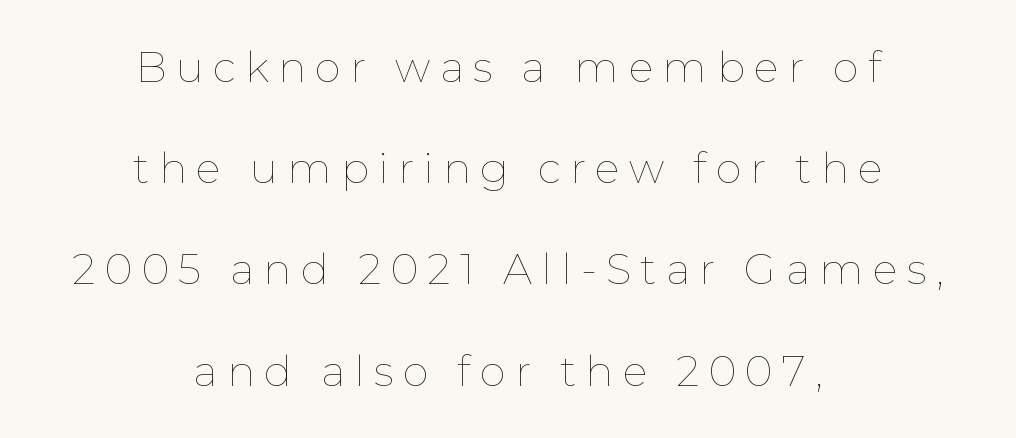
{"italic": "no", "bold": "no", "weight": "thin", "width": "normal", "stroke_contrast": "low", "x_height": "medium", "monospaced": "no", "underline": "no", "align": "center", "line_spacing": "loose", "line_spacing_ratio": 2.41, "letter_spacing": "wide", "letter_spacing_em": 0.22, "glyph_px": 42}
